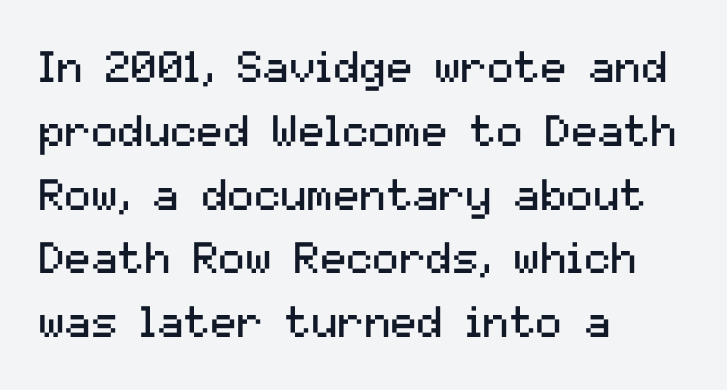
The image shows 44 px regular-weight sans-serif type, upright; set left-aligned, normal line spacing (1.45x), normal letter spacing, not underlined; medium stroke contrast and a medium x-height.
